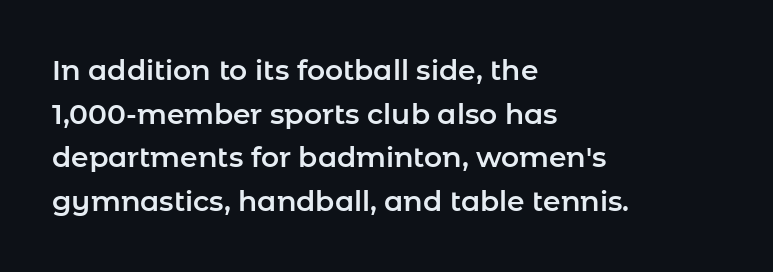
Unmarked baselines from the first word to the last. Honestly, the row spacing looks completely unremarkable. Notice how the passage keeps a crisp vertical edge on the left only. The horizontal fit of the characters is conventional and even. No italicization has been applied; the sample stays upright.
